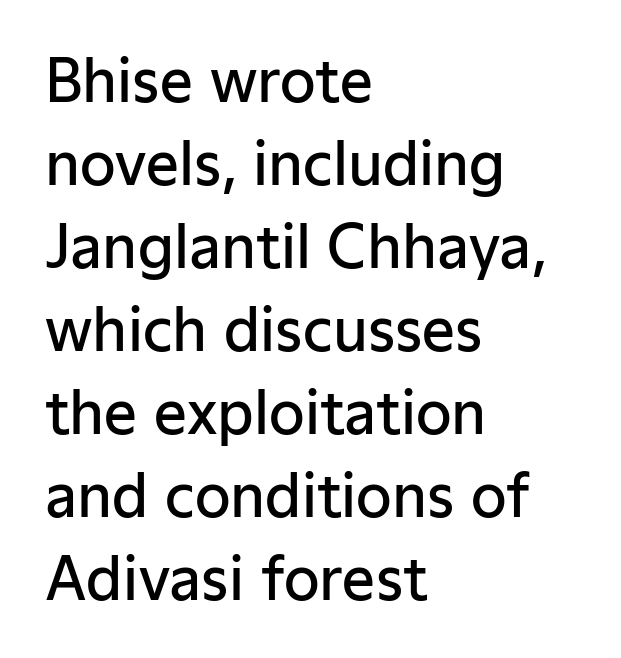
If you drew a ruler down the left edge, every line would touch it. The rendering uses natural spacing where letterforms have individual widths. The passage shown is not underscored anywhere. Regular leading. A typesetter would label this face a sans. Quick note: not italic, upright.
